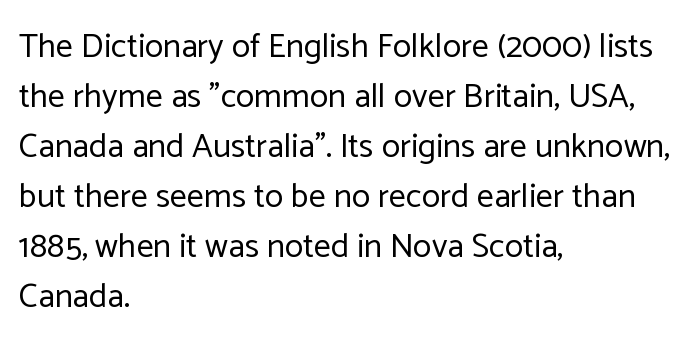
Nope, no serifs anywhere on these letters. Leading: standard. The string is rendered with underlining switched off. Here the designer chose a conventional face with non-uniform glyph widths. No extra ink here — the face is not bold. The letters sit at their default tracking, neither squeezed nor spread.
